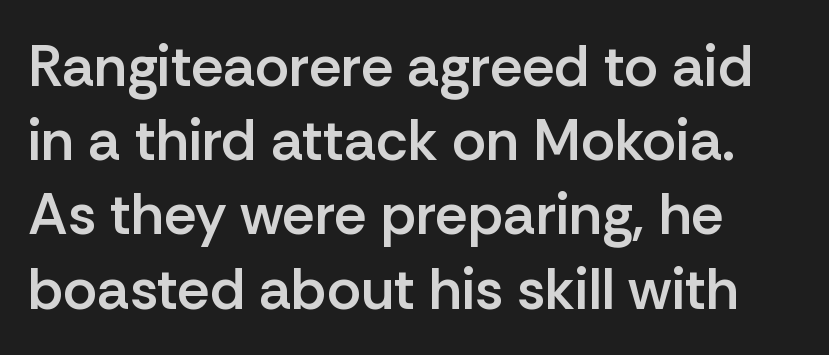
Q: Is the text bold? A: Semi-bold.
Q: Is the text italic (slanted)? A: No, it is upright.
Q: Is the typeface a serif or a sans-serif typeface? A: Sans-serif.
Q: Is the text underlined? A: No.
Q: Is the spacing between letters normal or unusually wide? A: Normal.
Q: Is the spacing between lines tight, normal or loose? A: Normal.
Q: Width (condensed, normal, or wide)? A: Normal.
Q: Stroke contrast? A: Low.
Q: x-height? A: Medium.
Q: Monospaced? A: No.
